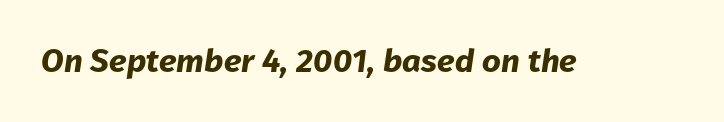
Q: Is the text bold? A: Yes.
Q: Is the text italic (slanted)? A: Yes, it leans right by about 8 degrees.
Q: Is the text underlined? A: No.
Q: Is the spacing between letters normal or unusually wide? A: Normal.
Q: Width (condensed, normal, or wide)? A: Normal.
Q: Stroke contrast? A: Low.
Q: x-height? A: Medium.
Q: Monospaced? A: No.
